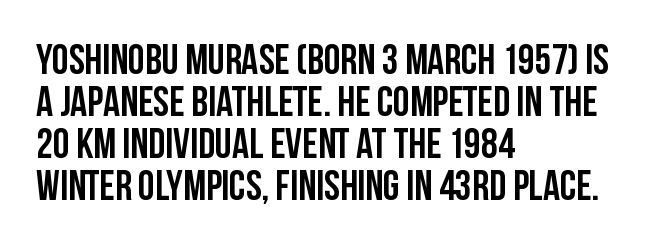
The image shows 42 px semibold, condensed sans-serif type, upright; set left-aligned, tight line spacing (1.0x), normal letter spacing, not underlined; low stroke contrast and a large x-height.
